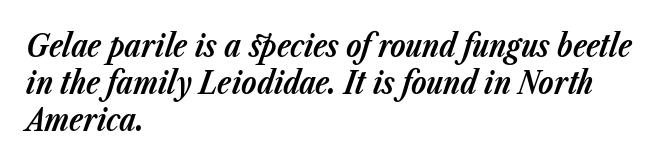
Q: Is the text bold? A: Yes.
Q: Is the text italic (slanted)? A: Yes, it leans right by about 23 degrees.
Q: Is the text underlined? A: No.
Q: How is the paragraph aligned? A: Left-aligned.
Q: Is the spacing between letters normal or unusually wide? A: Normal.
Q: Width (condensed, normal, or wide)? A: Normal.
Q: Stroke contrast? A: Low.
Q: x-height? A: Medium.
Q: Monospaced? A: No.
